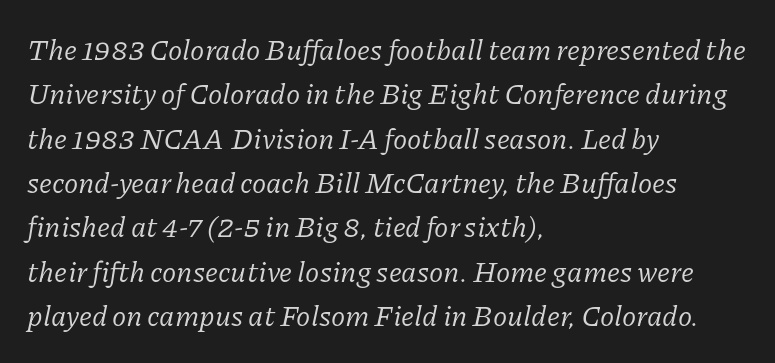
The type is set solid horizontally, with unmodified tracking. Summary of weight: not heavy and not bold. The gap between lines stays unmarked. The ragged edge is on the right, which tells us the setting is flush left. In terms of leading, this rendering sits right in the middle. These lines are composed in type with serifs.
